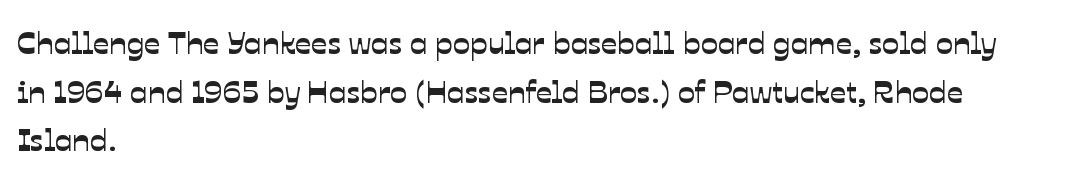
{"serif": "no", "width": "normal", "stroke_contrast": "low", "x_height": "medium", "monospaced": "no", "underline": "no", "align": "left", "line_spacing": "normal", "line_spacing_ratio": 1.52, "letter_spacing": "normal", "letter_spacing_em": 0.0, "glyph_px": 32}
